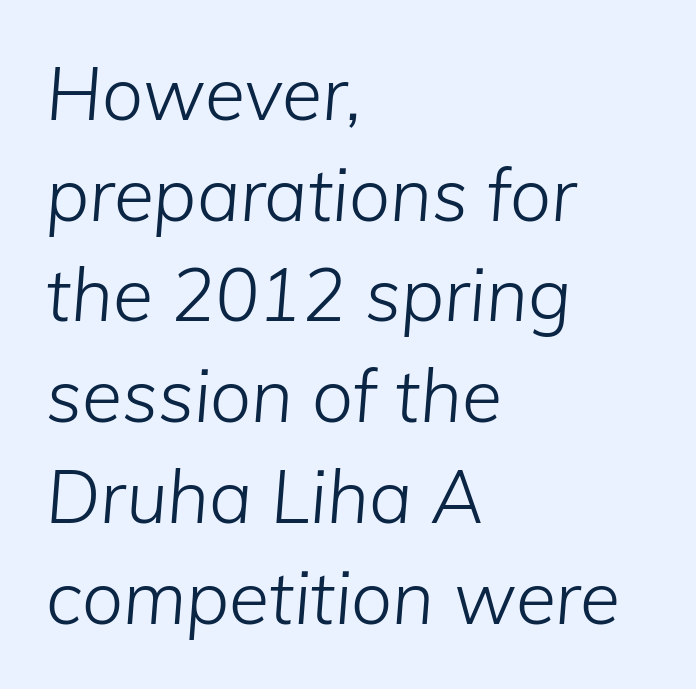
The image shows 73 px light type, italic (leaning right); set left-aligned, normal line spacing (1.38x), normal letter spacing, not underlined; low stroke contrast and a medium x-height.
